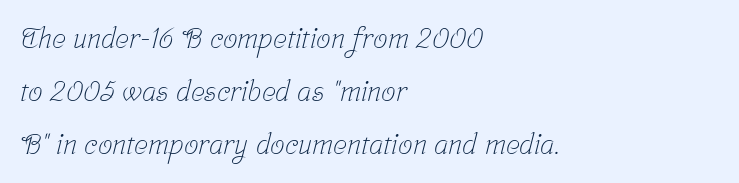
Q: Is the text bold? A: No.
Q: Is the typeface a serif or a sans-serif typeface? A: Serif.
Q: Is the text underlined? A: No.
Q: How is the paragraph aligned? A: Left-aligned.
Q: Is the spacing between letters normal or unusually wide? A: Normal.
Q: Width (condensed, normal, or wide)? A: Condensed.
Q: Stroke contrast? A: Low.
Q: x-height? A: Medium.
Q: Monospaced? A: No.
